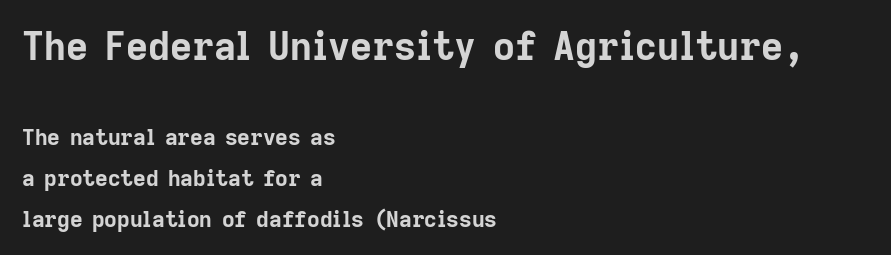
Q: Is the text bold? A: Yes.
Q: Is the text italic (slanted)? A: No, it is upright.
Q: Is the typeface a serif or a sans-serif typeface? A: Sans-serif.
Q: Is the text underlined? A: No.
Q: How is the paragraph aligned? A: Left-aligned.
Q: Is the spacing between letters normal or unusually wide? A: Normal.
Q: Which block of text is set in a larger size, the first (top) or the second (bottom)? A: The first (top) one.
Q: Width (condensed, normal, or wide)? A: Normal.
Q: Stroke contrast? A: Low.
Q: x-height? A: Medium.
Q: Monospaced? A: No.
